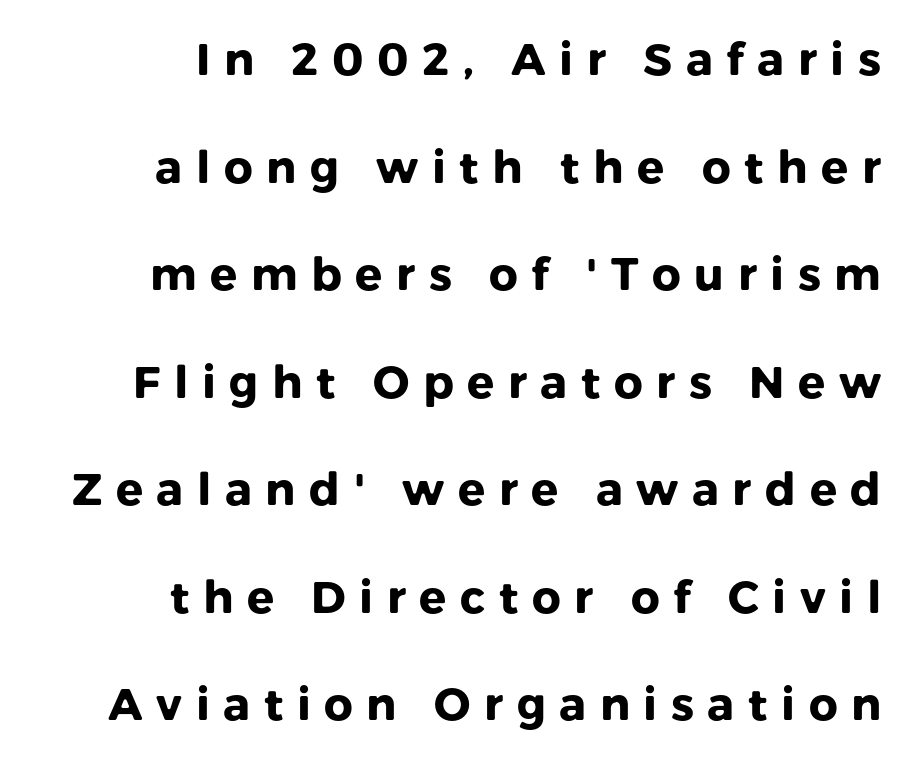
The line-height multiplier appears high, well above default. Short and long lines alike share a common ending point at right. Character widths vary here, with narrow letters taking less room than wide ones. In terms of letterform style, serifs are entirely absent. Honestly, the letter spacing is so wide it's the main thing you notice. The rendering uses a bold face; every stroke is thick and dark.
